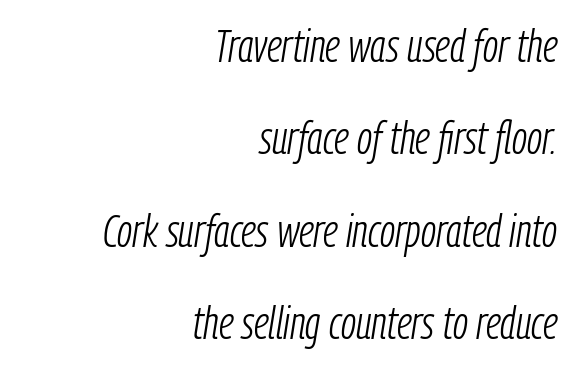
The type is set solid horizontally, with unmodified tracking. The block of text is sparse from top to bottom, with ample space between rows. When letters slant like this, we call the style italic. Words float on clear page, feet unadorned. The rendering anchors every line to the right-hand side. The characters are drawn with everyday or finer stroke widths.
